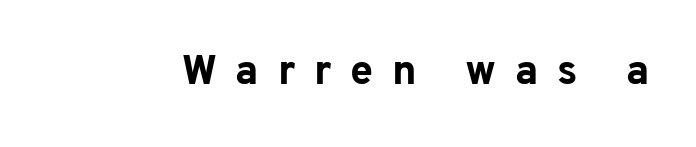
Tracking here is generous; glyphs stand well apart from one another. Nope, no serifs anywhere on these letters. The letters advance in unequal steps, a hallmark of proportional type. The area under the type is left untouched. Unlike italic type, these characters show no tilt at all. Look at the stroke-to-counter ratio: heavy, a bold.
